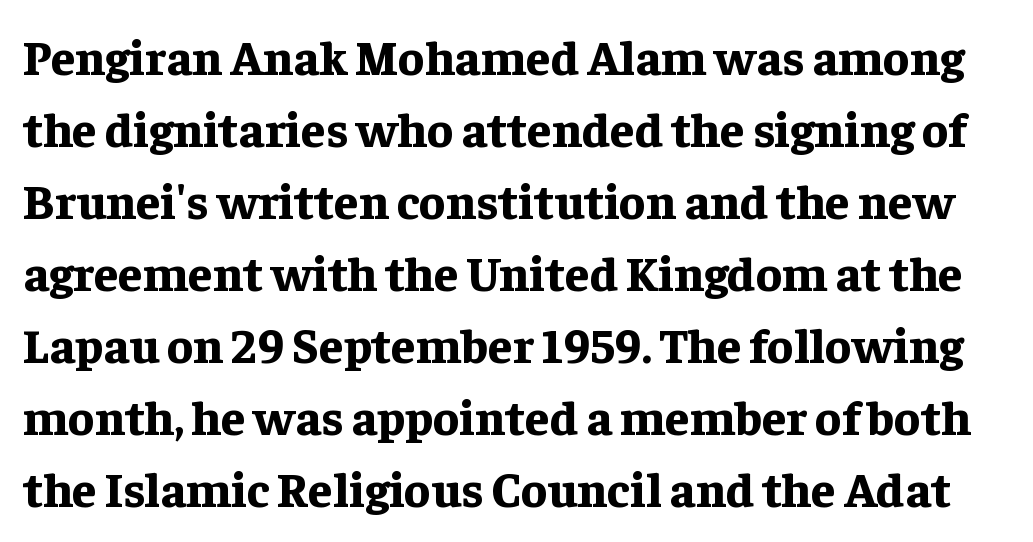
Q: Is the text bold? A: Yes.
Q: Is the text italic (slanted)? A: No, it is upright.
Q: Is the typeface a serif or a sans-serif typeface? A: Serif.
Q: Is the text underlined? A: No.
Q: Is the spacing between letters normal or unusually wide? A: Normal.
Q: Is the spacing between lines tight, normal or loose? A: Normal.
Q: Width (condensed, normal, or wide)? A: Normal.
Q: Stroke contrast? A: Low.
Q: x-height? A: Medium.
Q: Monospaced? A: No.
